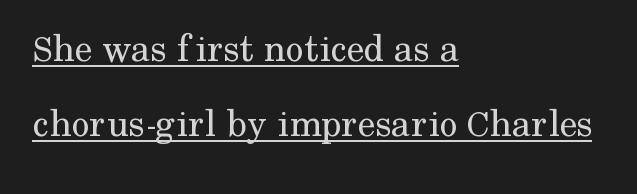
{"serif": "yes", "italic": "no", "bold": "no", "weight": "regular", "width": "normal", "stroke_contrast": "medium", "x_height": "medium", "monospaced": "no", "underline": "yes", "align": "left", "line_spacing_ratio": 1.87, "letter_spacing": "normal", "letter_spacing_em": 0.0, "glyph_px": 40}
